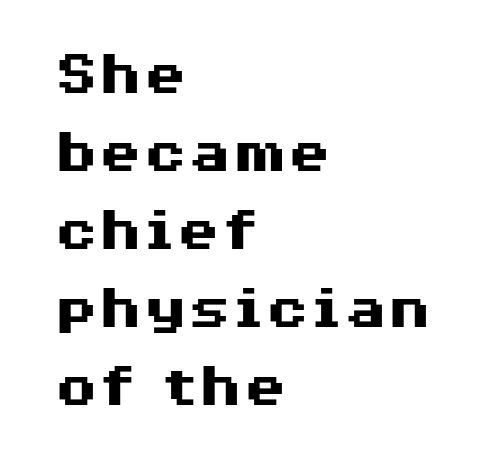
Style check: upright. Is this a fixed-width face? No — the glyphs have proportional, varying widths. Honestly, the letter spacing is just normal — you wouldn't notice it. Underline: absent. The text block is weighted toward the left margin, trailing off unevenly rightward. The sample has been set heavy, in full bold.
